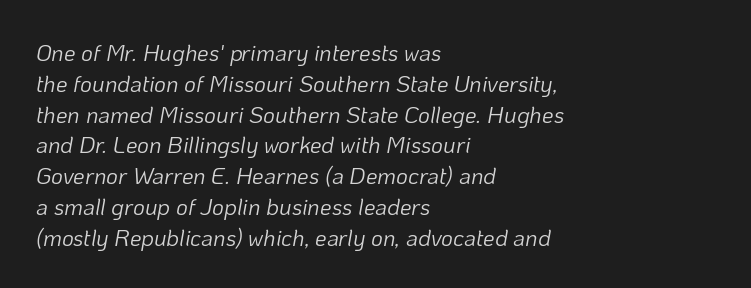
{"italic": "yes", "lean": "right", "slant_degrees": 10, "bold": "no", "underline": "no", "align": "left", "line_spacing": "normal", "line_spacing_ratio": 1.34, "letter_spacing": "normal", "letter_spacing_em": 0.0, "glyph_px": 23}
